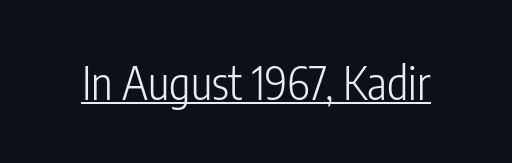
Each stroke keeps to a modest, everyday thickness or less. This sample uses a sans-serif face. Nope, not italic — everything's standing straight. Every word sits above its own underline.
